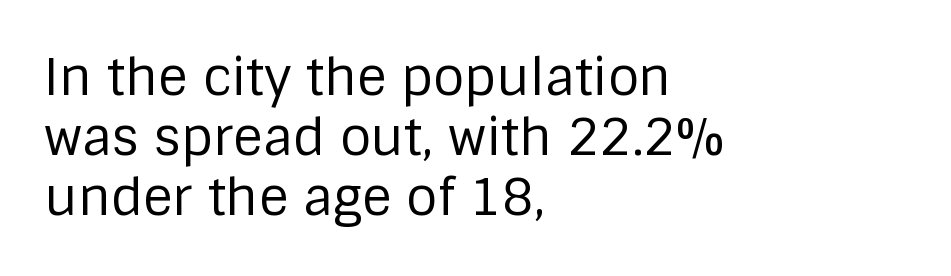
The image shows 51 px regular-weight sans-serif type, upright; set left-aligned, line spacing 1.18x, normal letter spacing, not underlined; low stroke contrast and a large x-height.
